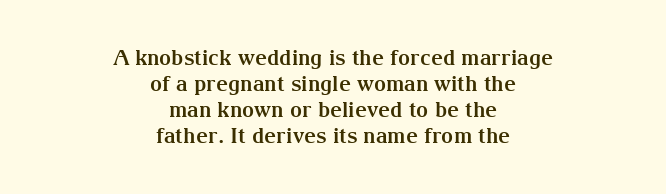
{"italic": "no", "bold": "yes", "underline": "no", "align": "center", "line_spacing_ratio": 1.24, "letter_spacing": "normal", "letter_spacing_em": 0.0, "glyph_px": 21}
